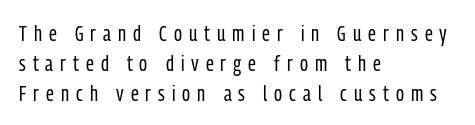
Q: Is the text bold? A: No.
Q: Is the text italic (slanted)? A: No, it is upright.
Q: Is the text underlined? A: No.
Q: How is the paragraph aligned? A: Left-aligned.
Q: Is the spacing between letters normal or unusually wide? A: Unusually wide.
Q: Is the spacing between lines tight, normal or loose? A: Normal.
